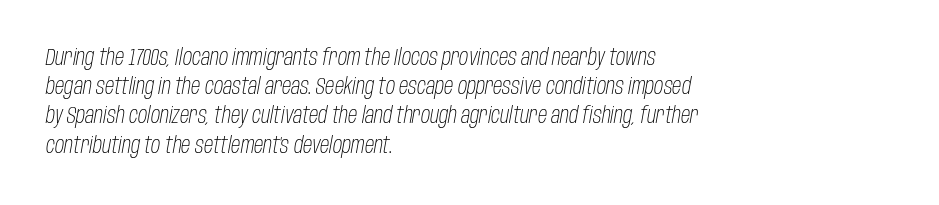
Q: Is the text bold? A: No.
Q: Is the text italic (slanted)? A: Yes, it leans right by about 10 degrees.
Q: Is the text underlined? A: No.
Q: How is the paragraph aligned? A: Left-aligned.
Q: Is the spacing between letters normal or unusually wide? A: Normal.
Q: Is the spacing between lines tight, normal or loose? A: Normal.
